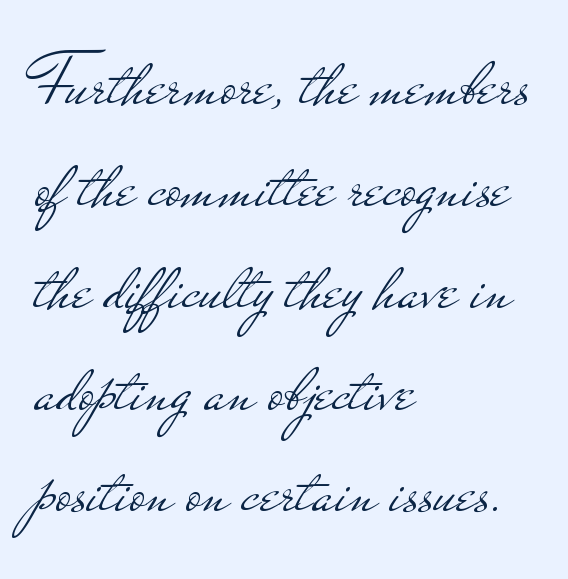
{"serif": "no", "bold": "no", "weight": "light", "width": "wide", "stroke_contrast": "low", "x_height": "small", "monospaced": "no", "underline": "no", "align": "left", "line_spacing": "normal", "line_spacing_ratio": 1.34, "letter_spacing": "normal", "letter_spacing_em": 0.0, "glyph_px": 76}
